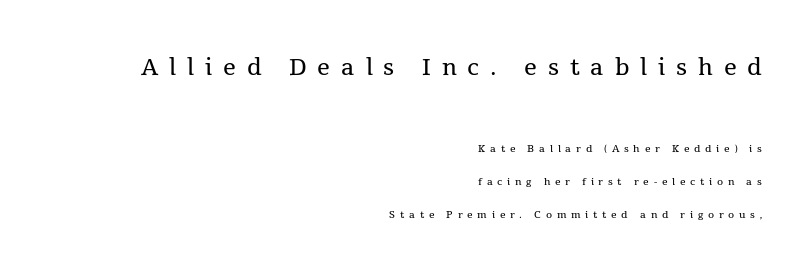
Q: Is the text bold? A: No.
Q: Is the text italic (slanted)? A: No, it is upright.
Q: Is the typeface a serif or a sans-serif typeface? A: Serif.
Q: Is the text underlined? A: No.
Q: How is the paragraph aligned? A: Right-aligned.
Q: Is the spacing between letters normal or unusually wide? A: Unusually wide.
Q: Is the spacing between lines tight, normal or loose? A: Loose.
Q: Which block of text is set in a larger size, the first (top) or the second (bottom)? A: The first (top) one.
Q: Width (condensed, normal, or wide)? A: Normal.
Q: x-height? A: Medium.
Q: Monospaced? A: No.
